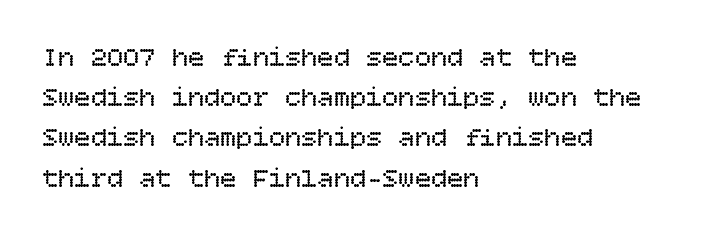
The paragraph shown leans on its left margin. Has an underline been added? It has not. The font's upright variant was chosen for this text. The cut favours lightness, reaching ordinary text weight at its darkest.
